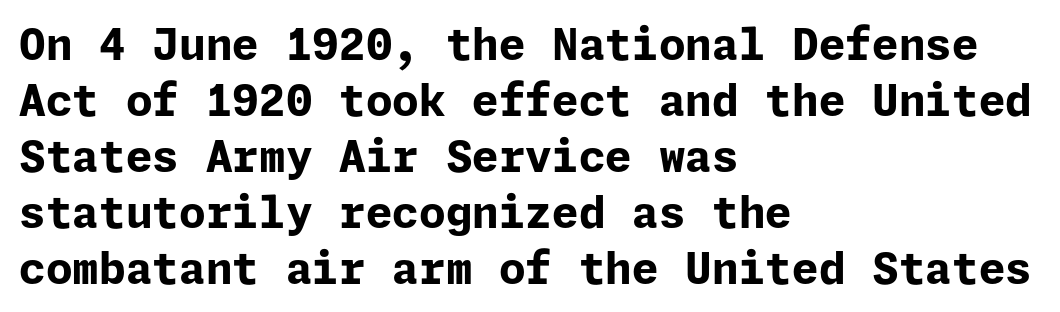
{"serif": "no", "italic": "no", "bold": "yes", "weight": "bold", "width": "normal", "stroke_contrast": "low", "x_height": "medium", "underline": "no", "align": "left", "line_spacing": "normal", "line_spacing_ratio": 1.3, "letter_spacing": "normal", "letter_spacing_em": 0.0, "glyph_px": 43}
